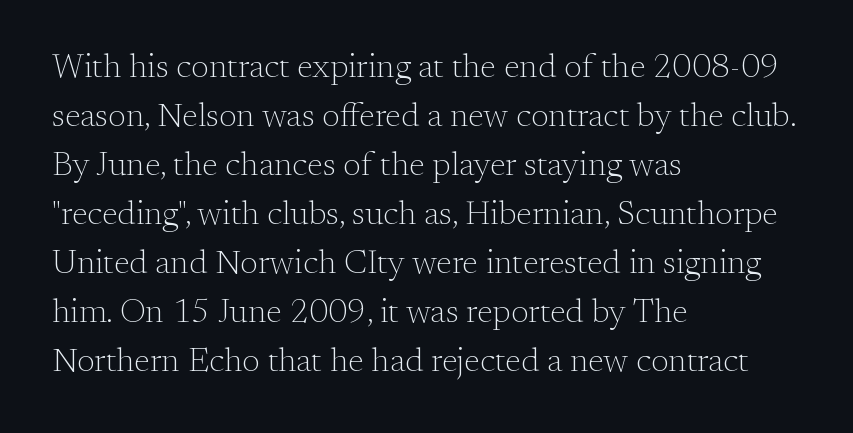
{"serif": "yes", "italic": "no", "bold": "no", "weight": "light", "width": "normal", "stroke_contrast": "medium", "x_height": "small", "monospaced": "no", "underline": "no", "align": "left", "line_spacing": "normal", "line_spacing_ratio": 1.44, "letter_spacing": "normal", "letter_spacing_em": 0.0, "glyph_px": 34}
